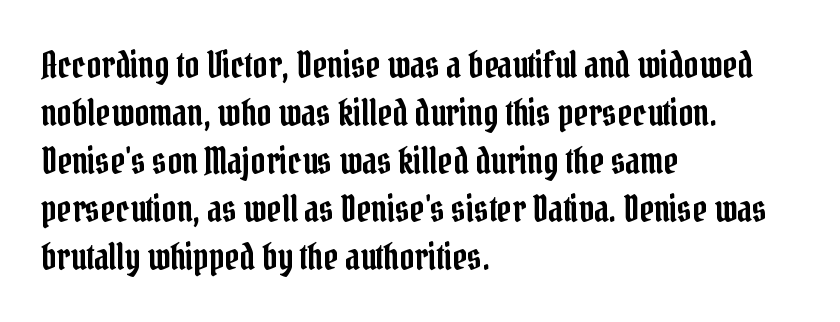
Q: Is the text italic (slanted)? A: No, it is upright.
Q: Is the typeface a serif or a sans-serif typeface? A: Serif.
Q: Is the text underlined? A: No.
Q: How is the paragraph aligned? A: Left-aligned.
Q: Is the spacing between letters normal or unusually wide? A: Normal.
Q: Is the spacing between lines tight, normal or loose? A: Normal.
Q: Width (condensed, normal, or wide)? A: Condensed.
Q: Stroke contrast? A: Low.
Q: x-height? A: Medium.
Q: Monospaced? A: No.
